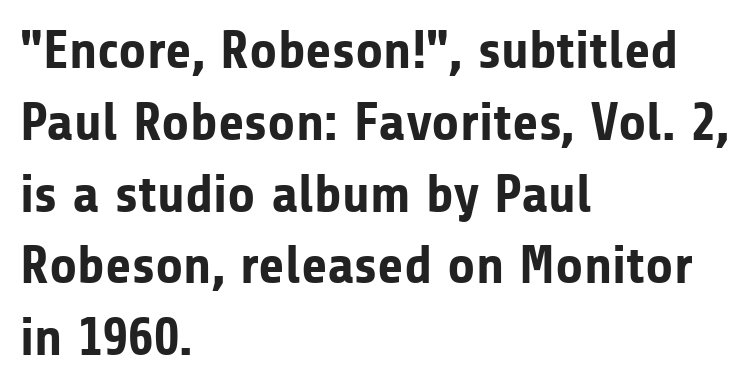
Designer's note — italics off, roman on. Note the varied advance widths — an 'i' is clearly narrower than an 'm'. Students, note that the glyphs here touch the page at normal intervals. Whoever set this chose a conventional vertical rhythm. The face used here has the dense, thick strokes of a bold.
